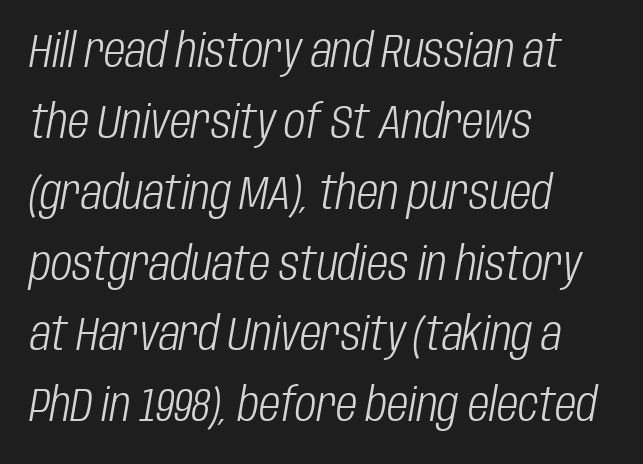
Q: Is the text bold? A: No.
Q: Is the text italic (slanted)? A: Yes, it leans right by about 10 degrees.
Q: Is the text underlined? A: No.
Q: How is the paragraph aligned? A: Left-aligned.
Q: Is the spacing between letters normal or unusually wide? A: Normal.
Q: Is the spacing between lines tight, normal or loose? A: Normal.
Q: Width (condensed, normal, or wide)? A: Condensed.
Q: Stroke contrast? A: Low.
Q: x-height? A: Large.
Q: Monospaced? A: No.
